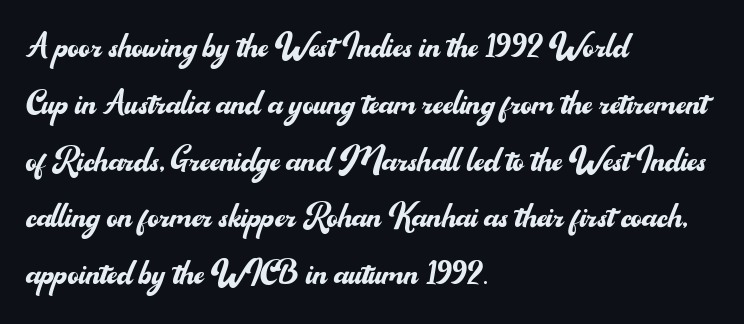
{"serif": "no", "bold": "no", "weight": "regular", "width": "normal", "stroke_contrast": "medium", "x_height": "small", "monospaced": "no", "underline": "no", "align": "left", "line_spacing": "normal", "line_spacing_ratio": 1.32, "letter_spacing": "normal", "letter_spacing_em": 0.0, "glyph_px": 43}
